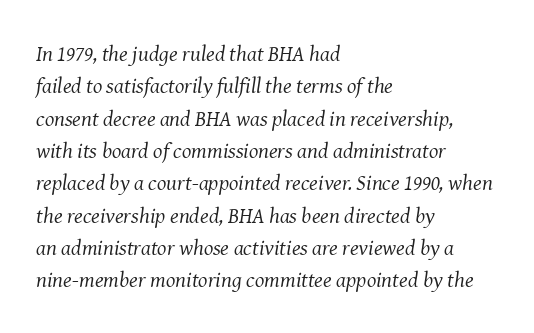
Q: Is the text bold? A: No.
Q: Is the text italic (slanted)? A: Yes, it leans right by about 8 degrees.
Q: Is the text underlined? A: No.
Q: How is the paragraph aligned? A: Left-aligned.
Q: Is the spacing between letters normal or unusually wide? A: Normal.
Q: Is the spacing between lines tight, normal or loose? A: Normal.
